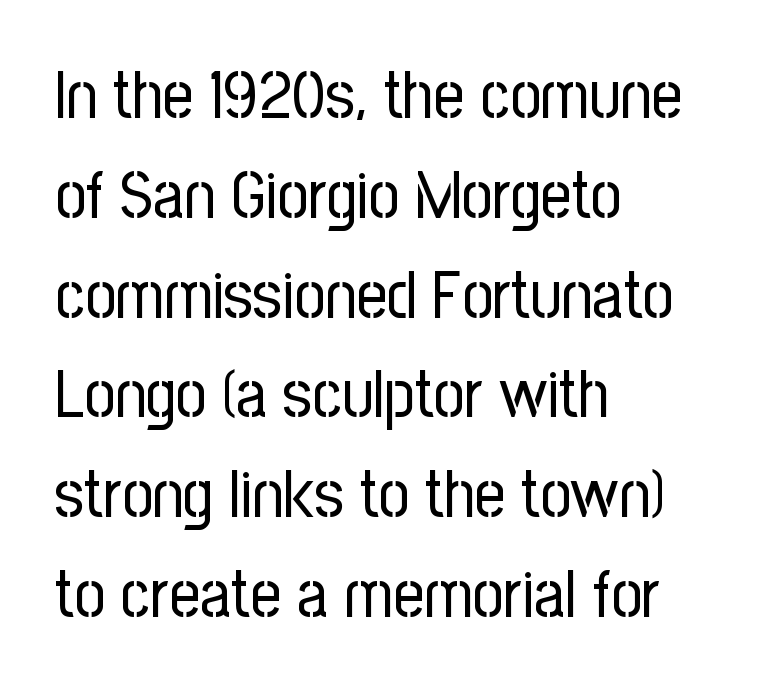
The image shows 67 px regular-weight, condensed sans-serif type, upright; set left-aligned, normal line spacing (1.49x), normal letter spacing, not underlined; low stroke contrast and a medium x-height.
